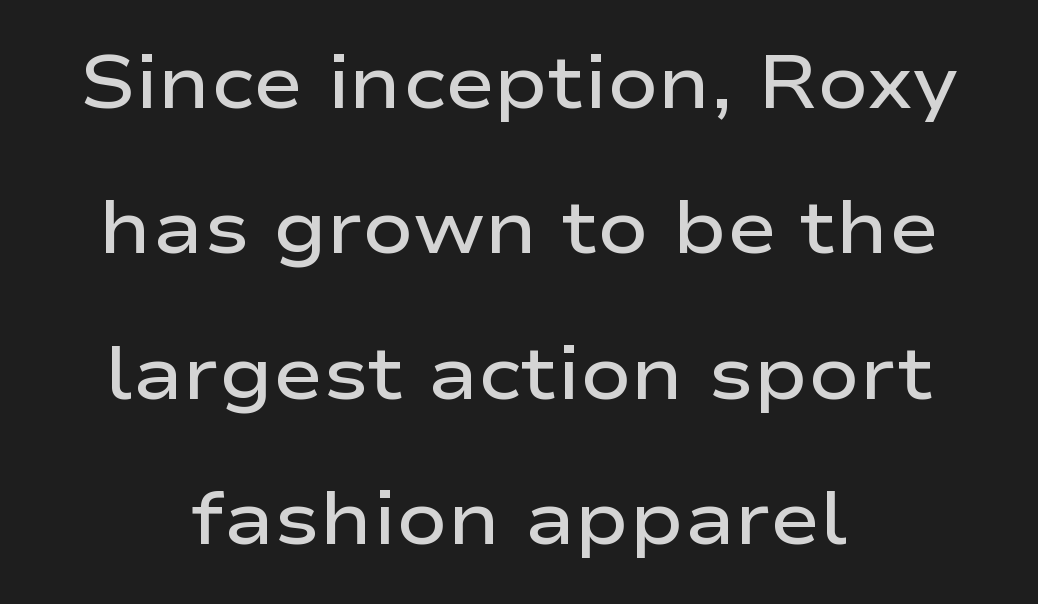
Q: Is the text bold? A: Semi-bold.
Q: Is the text italic (slanted)? A: No, it is upright.
Q: Is the typeface a serif or a sans-serif typeface? A: Sans-serif.
Q: Is the text underlined? A: No.
Q: How is the paragraph aligned? A: Centered.
Q: Is the spacing between letters normal or unusually wide? A: Normal.
Q: Is the spacing between lines tight, normal or loose? A: Loose.
Q: Width (condensed, normal, or wide)? A: Wide.
Q: Stroke contrast? A: Low.
Q: x-height? A: Medium.
Q: Monospaced? A: No.
